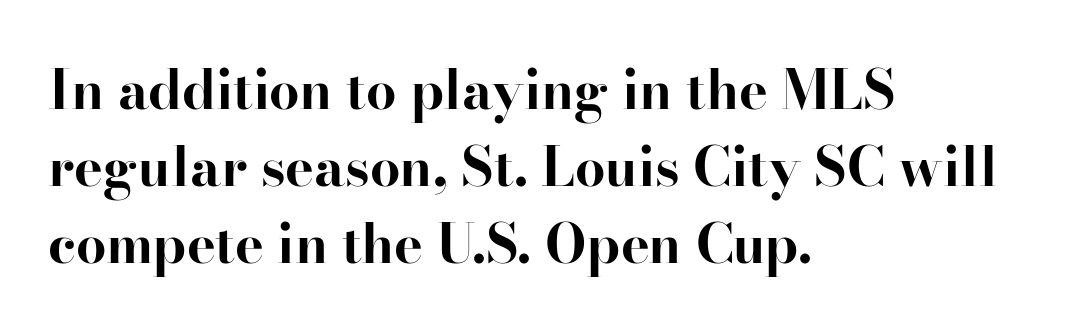
Q: Is the text bold? A: Yes.
Q: Is the text italic (slanted)? A: No, it is upright.
Q: Is the typeface a serif or a sans-serif typeface? A: Serif.
Q: Is the text underlined? A: No.
Q: How is the paragraph aligned? A: Left-aligned.
Q: Is the spacing between letters normal or unusually wide? A: Normal.
Q: Is the spacing between lines tight, normal or loose? A: Normal.
Q: Width (condensed, normal, or wide)? A: Normal.
Q: Stroke contrast? A: High.
Q: x-height? A: Small.
Q: Monospaced? A: No.
